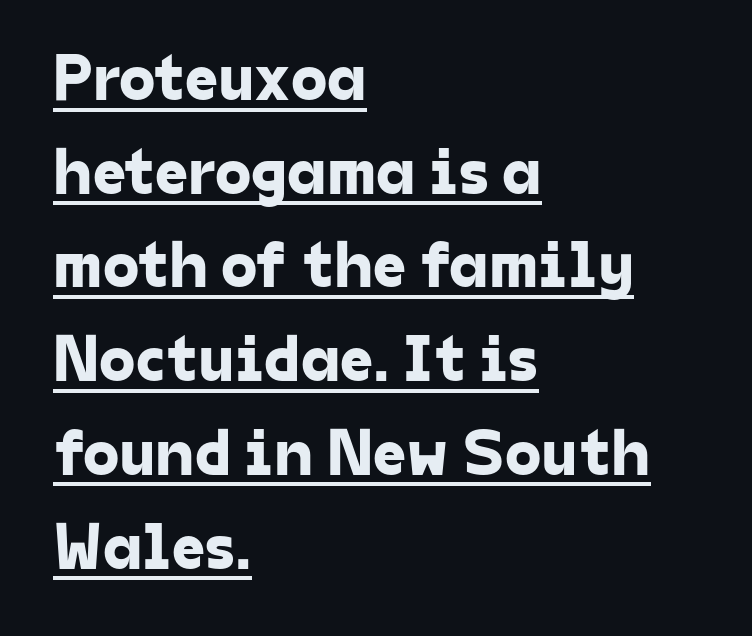
The passage shown is typed in a proportional face where columns would drift. Honestly, the letter spacing is just normal — you wouldn't notice it. Does the leading feel generous? No, just average. Line beginnings align vertically; line endings do not. The sample's only ornament is a line tracing under the words.
